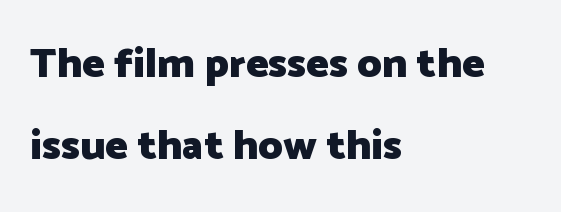
The image shows 42 px heavy sans-serif type, upright; set left-aligned, loose line spacing (1.95x), normal letter spacing, not underlined; low stroke contrast and a medium x-height.
